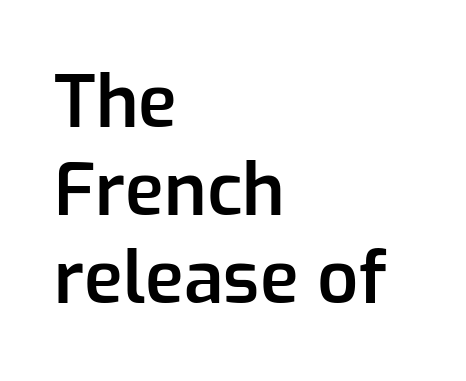
{"serif": "no", "italic": "no", "bold": "semi", "weight": "semibold", "width": "normal", "stroke_contrast": "low", "x_height": "medium", "monospaced": "no", "underline": "no", "align": "left", "line_spacing_ratio": 1.22, "letter_spacing": "normal", "letter_spacing_em": 0.0, "glyph_px": 72}
